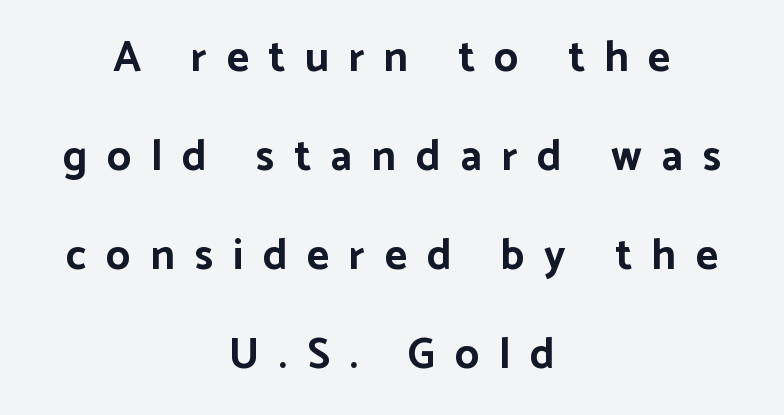
{"serif": "no", "italic": "no", "bold": "yes", "weight": "bold", "width": "normal", "stroke_contrast": "low", "x_height": "medium", "monospaced": "no", "underline": "no", "align": "center", "line_spacing": "loose", "line_spacing_ratio": 2.3, "letter_spacing": "wide", "letter_spacing_em": 0.46, "glyph_px": 43}
